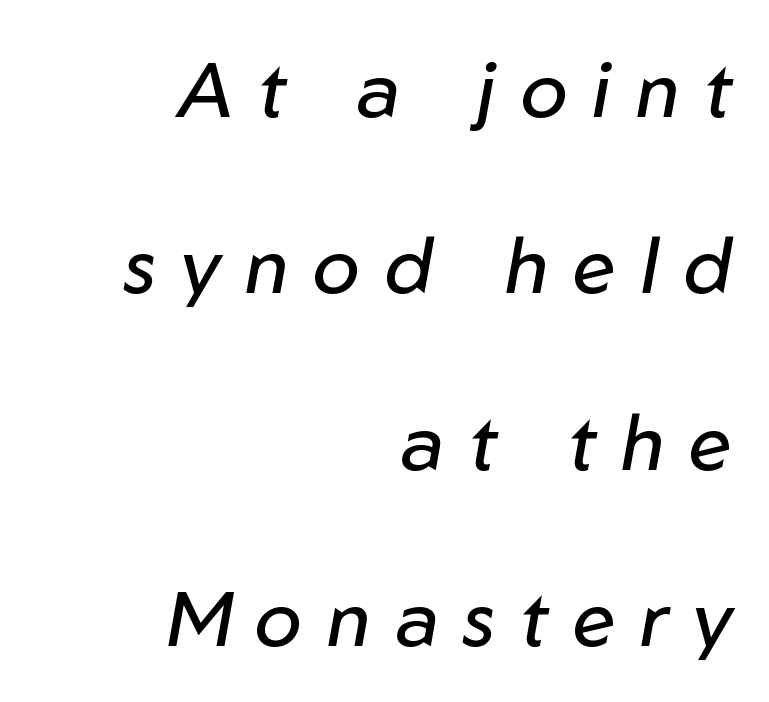
Q: Is the text bold? A: No.
Q: Is the text italic (slanted)? A: Yes, it leans right by about 10 degrees.
Q: Is the text underlined? A: No.
Q: How is the paragraph aligned? A: Right-aligned.
Q: Is the spacing between letters normal or unusually wide? A: Unusually wide.
Q: Is the spacing between lines tight, normal or loose? A: Loose.
Q: Width (condensed, normal, or wide)? A: Normal.
Q: Stroke contrast? A: Low.
Q: x-height? A: Medium.
Q: Monospaced? A: No.
